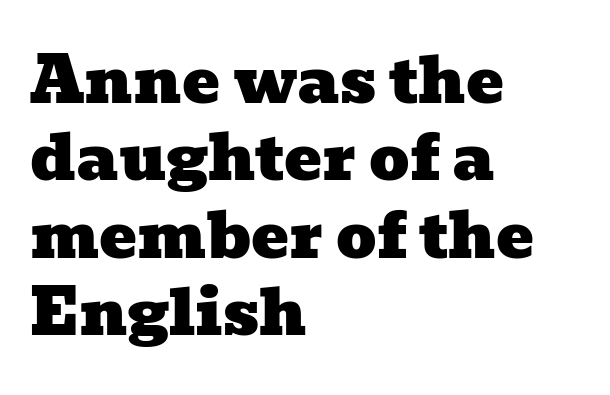
{"serif": "yes", "width": "wide", "stroke_contrast": "low", "x_height": "medium", "monospaced": "no", "underline": "no", "align": "left", "line_spacing_ratio": 1.23, "letter_spacing": "normal", "letter_spacing_em": 0.0, "glyph_px": 63}
